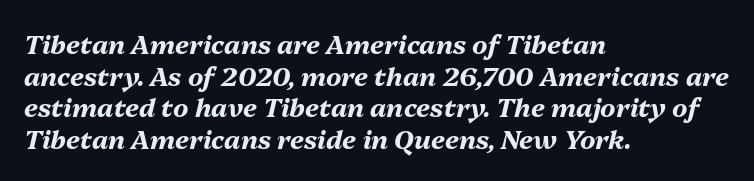
{"italic": "yes", "lean": "right", "slant_degrees": 13, "bold": "yes", "underline": "no", "align": "left", "line_spacing_ratio": 1.22, "letter_spacing": "normal", "letter_spacing_em": 0.0, "glyph_px": 26}
